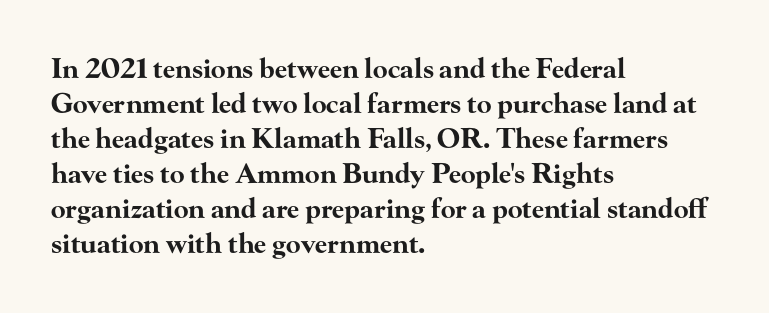
The image shows 27 px bold type, upright; set left-aligned, normal line spacing (1.3x), normal letter spacing, not underlined.
